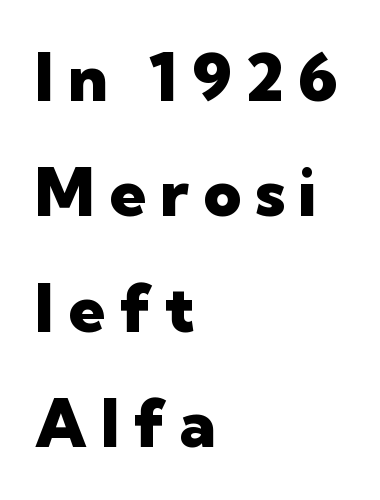
The image shows 66 px heavy sans-serif type, upright; set left-aligned, line spacing 1.75x, unusually wide letter spacing (+0.21 em), not underlined; low stroke contrast and a medium x-height.
